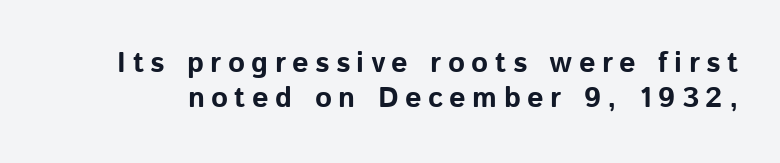
Q: Is the text bold? A: Yes.
Q: Is the text italic (slanted)? A: No, it is upright.
Q: Is the typeface a serif or a sans-serif typeface? A: Sans-serif.
Q: Is the text underlined? A: No.
Q: Is the spacing between letters normal or unusually wide? A: Unusually wide.
Q: Width (condensed, normal, or wide)? A: Normal.
Q: Stroke contrast? A: Low.
Q: x-height? A: Medium.
Q: Monospaced? A: No.
